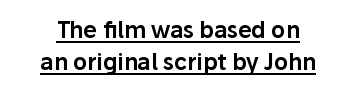
{"italic": "no", "underline": "yes", "line_spacing": "normal", "line_spacing_ratio": 1.46, "letter_spacing": "normal", "letter_spacing_em": 0.0, "glyph_px": 22}
